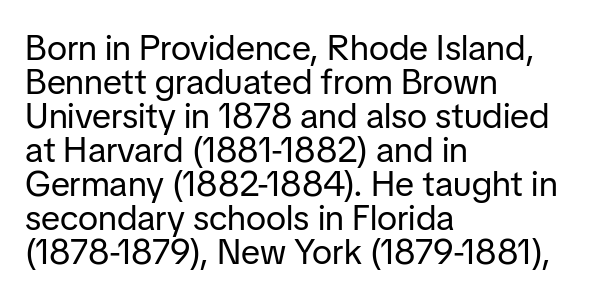
{"serif": "no", "italic": "no", "bold": "no", "weight": "regular", "width": "normal", "stroke_contrast": "low", "x_height": "medium", "monospaced": "no", "underline": "no", "align": "left", "line_spacing": "tight", "line_spacing_ratio": 0.97, "letter_spacing": "normal", "letter_spacing_em": 0.0, "glyph_px": 35}
